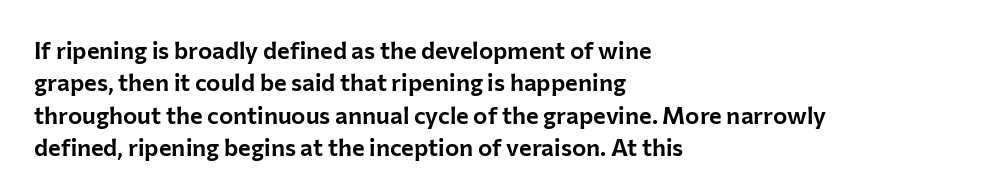
The image shows 24 px text type, upright; set left-aligned, normal line spacing (1.35x), normal letter spacing, not underlined.
